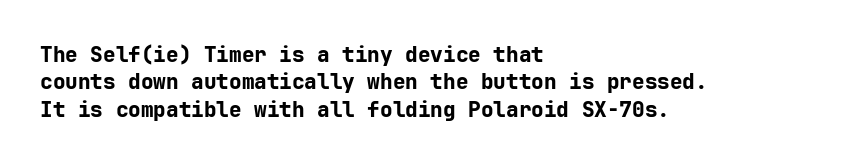
The image shows 21 px bold type, upright; set left-aligned, normal line spacing (1.3x), normal letter spacing, not underlined.
